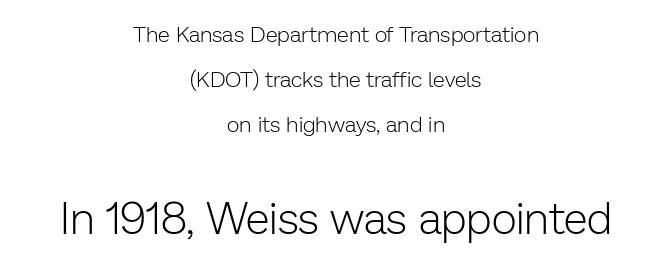
Q: Is the text bold? A: No.
Q: Is the text italic (slanted)? A: No, it is upright.
Q: Is the typeface a serif or a sans-serif typeface? A: Sans-serif.
Q: Is the text underlined? A: No.
Q: How is the paragraph aligned? A: Centered.
Q: Is the spacing between letters normal or unusually wide? A: Normal.
Q: Is the spacing between lines tight, normal or loose? A: Loose.
Q: Which block of text is set in a larger size, the first (top) or the second (bottom)? A: The second (bottom) one.
Q: Width (condensed, normal, or wide)? A: Normal.
Q: Stroke contrast? A: Low.
Q: x-height? A: Medium.
Q: Monospaced? A: No.
